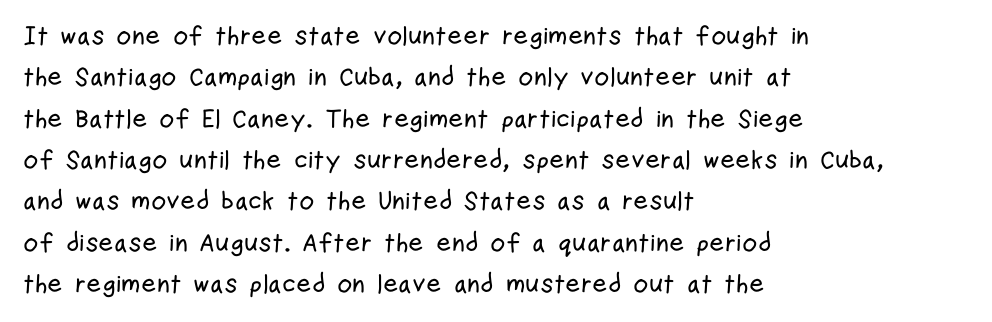
{"italic": "no", "underline": "no", "align": "left", "line_spacing": "normal", "line_spacing_ratio": 1.59, "letter_spacing": "normal", "letter_spacing_em": 0.0, "glyph_px": 26}
